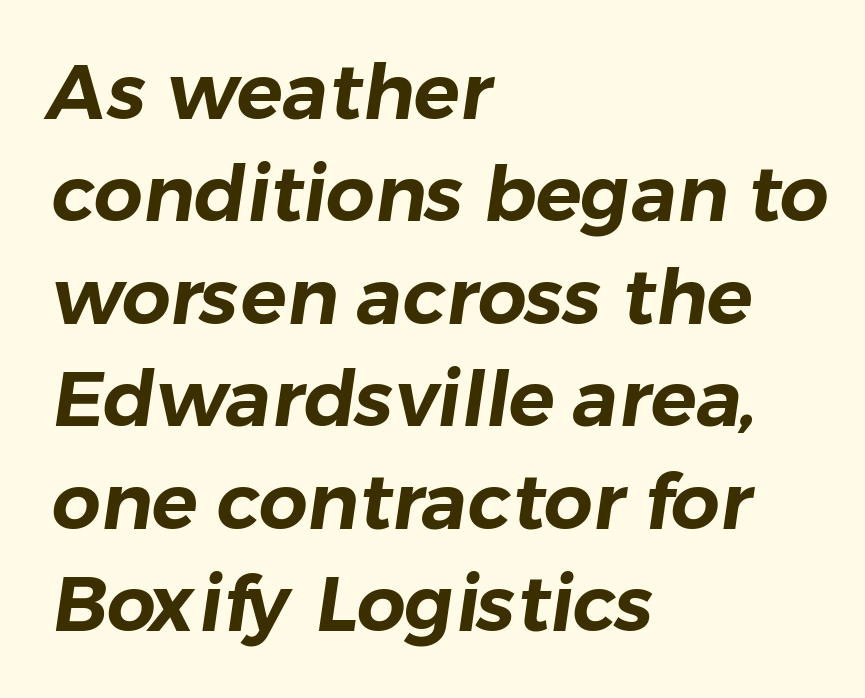
Type style note: lacks serifs. The rendering uses a moderate line-height, typical for paragraphs. The passage is arranged the way most books set body copy — flush left. Nobody touched the tracking dial on this one. A clean baseline with only descenders dipping below it.
